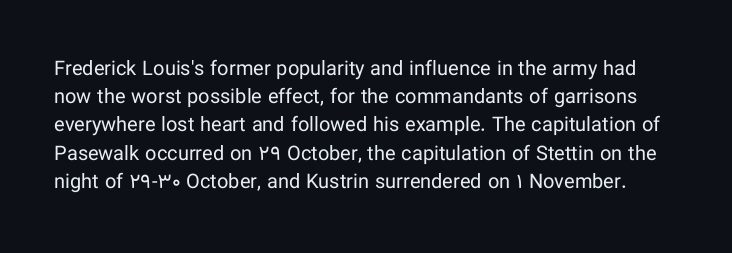
{"italic": "no", "bold": "no", "underline": "no", "line_spacing": "normal", "line_spacing_ratio": 1.41, "letter_spacing": "normal", "letter_spacing_em": 0.0, "glyph_px": 20}
